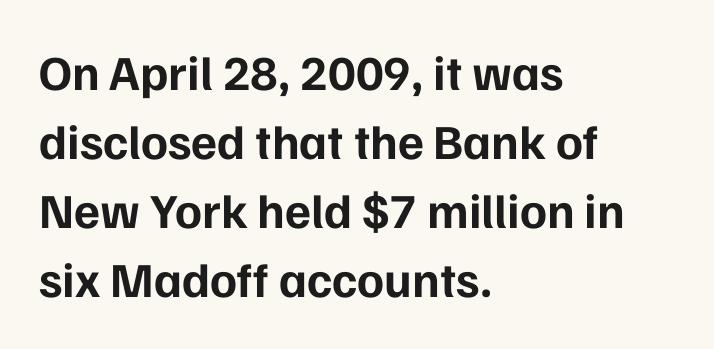
{"serif": "no", "italic": "no", "bold": "yes", "weight": "bold", "width": "normal", "stroke_contrast": "low", "x_height": "medium", "monospaced": "no", "underline": "no", "align": "left", "line_spacing": "normal", "line_spacing_ratio": 1.41, "letter_spacing": "normal", "letter_spacing_em": 0.0, "glyph_px": 49}
